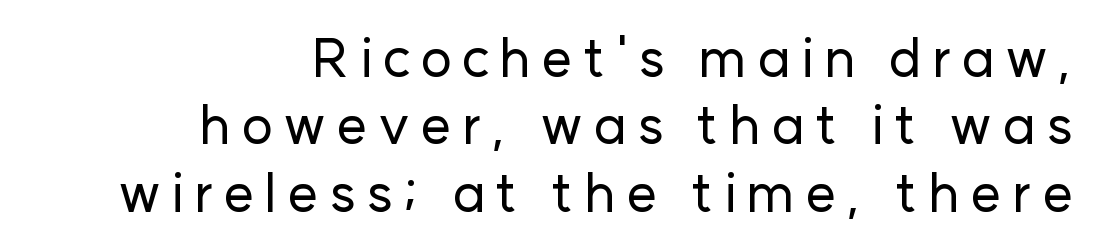
The image shows 54 px sans-serif type, upright; set right-aligned, normal line spacing (1.25x), not underlined; low stroke contrast and a medium x-height.
